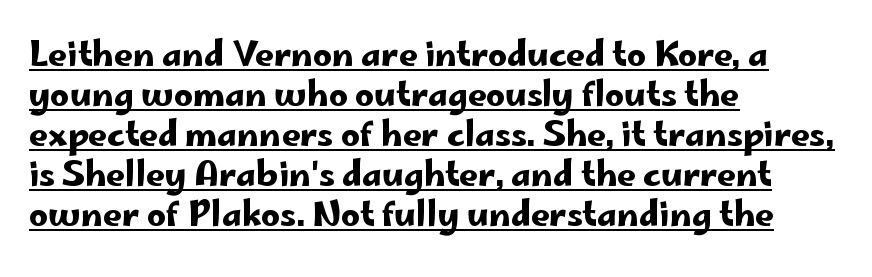
Q: Is the text italic (slanted)? A: No, it is upright.
Q: Is the typeface a serif or a sans-serif typeface? A: Sans-serif.
Q: Is the text underlined? A: Yes.
Q: How is the paragraph aligned? A: Left-aligned.
Q: Is the spacing between letters normal or unusually wide? A: Normal.
Q: Width (condensed, normal, or wide)? A: Wide.
Q: Stroke contrast? A: Low.
Q: x-height? A: Small.
Q: Monospaced? A: No.
